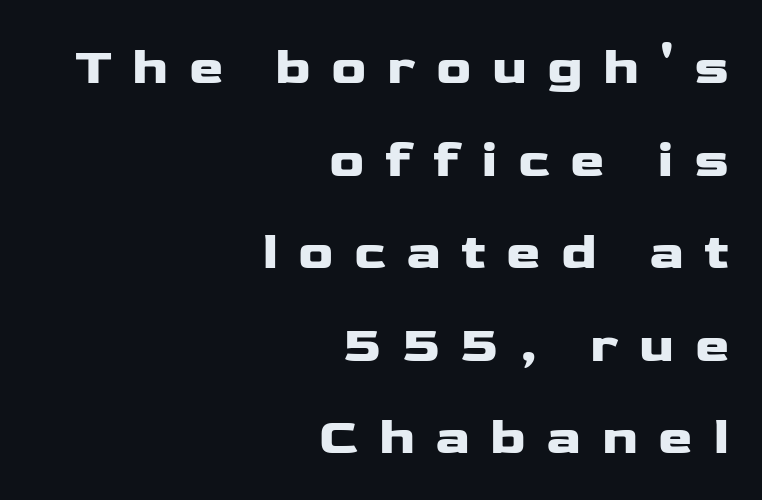
{"serif": "no", "italic": "no", "width": "wide", "stroke_contrast": "low", "x_height": "medium", "monospaced": "no", "underline": "no", "align": "right", "line_spacing_ratio": 1.78, "letter_spacing": "wide", "letter_spacing_em": 0.39, "glyph_px": 52}
